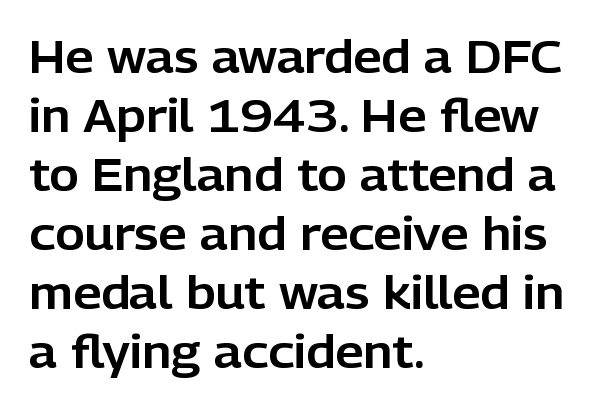
Q: Is the text italic (slanted)? A: No, it is upright.
Q: Is the typeface a serif or a sans-serif typeface? A: Sans-serif.
Q: Is the text underlined? A: No.
Q: How is the paragraph aligned? A: Left-aligned.
Q: Is the spacing between letters normal or unusually wide? A: Normal.
Q: Is the spacing between lines tight, normal or loose? A: Normal.
Q: Width (condensed, normal, or wide)? A: Normal.
Q: Stroke contrast? A: Low.
Q: x-height? A: Medium.
Q: Monospaced? A: No.
